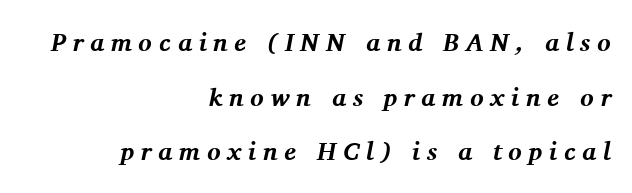
This sample uses expanded letter spacing, leaving extra air between glyphs. Visually the block forms a straight wall on the right and a jagged coastline on the left. The designer dialed line spacing up above the default. Only glyphs here, with clear space below each row. Every character sits at an angle, as italics do. Its strokes are broad and dark, the hallmark of bold type.
